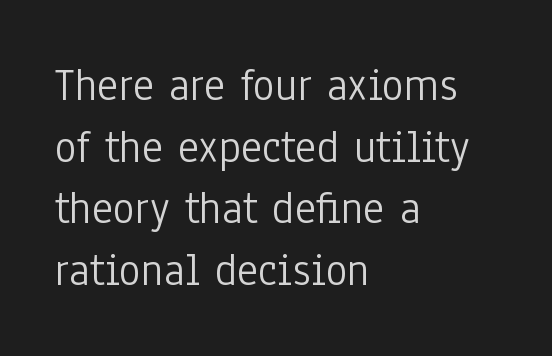
Here the glyphs are tracked normally, forming tight word shapes. The passage shown is typeset with a sans-serif family. The specimen omits any rule beneath the text block's lines. Ink coverage per letter is moderate at most. Interline gaps are of average width in this sample.
